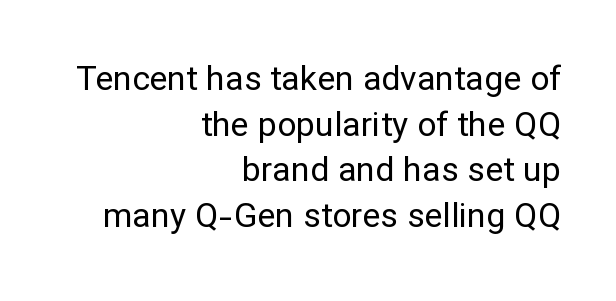
Q: Is the text bold? A: No.
Q: Is the text italic (slanted)? A: No, it is upright.
Q: Is the typeface a serif or a sans-serif typeface? A: Sans-serif.
Q: Is the text underlined? A: No.
Q: How is the paragraph aligned? A: Right-aligned.
Q: Is the spacing between letters normal or unusually wide? A: Normal.
Q: Is the spacing between lines tight, normal or loose? A: Normal.
Q: Width (condensed, normal, or wide)? A: Normal.
Q: Stroke contrast? A: Low.
Q: x-height? A: Medium.
Q: Monospaced? A: No.
